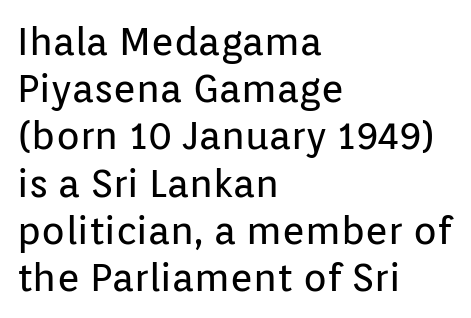
{"serif": "no", "italic": "no", "bold": "no", "weight": "regular", "width": "normal", "stroke_contrast": "low", "x_height": "medium", "monospaced": "no", "underline": "no", "align": "left", "line_spacing_ratio": 1.21, "letter_spacing": "normal", "letter_spacing_em": 0.0, "glyph_px": 39}
